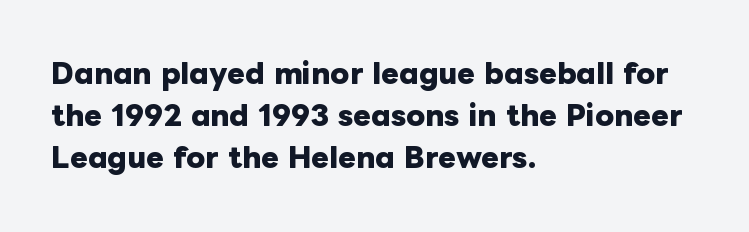
{"italic": "no", "bold": "yes", "underline": "no", "align": "left", "line_spacing": "normal", "line_spacing_ratio": 1.56, "letter_spacing": "normal", "letter_spacing_em": 0.0, "glyph_px": 27}
